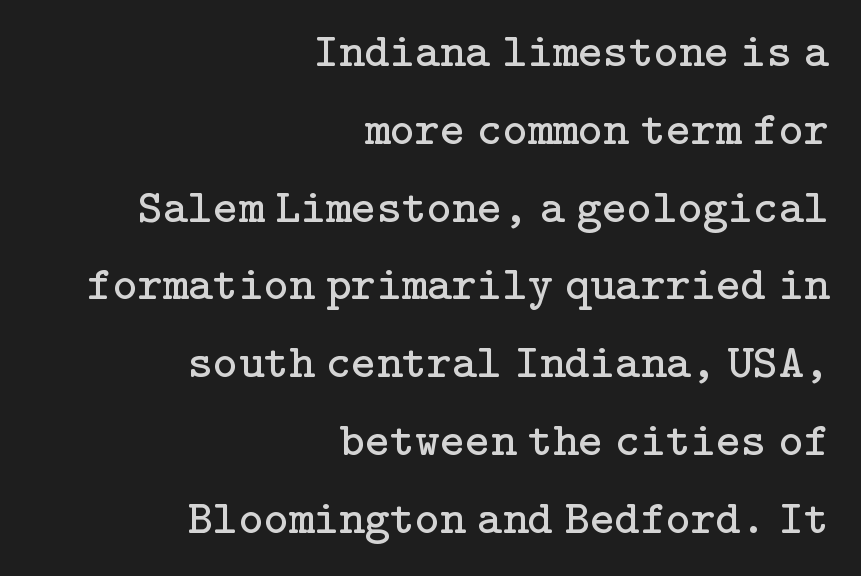
Q: Is the text bold? A: No.
Q: Is the text italic (slanted)? A: No, it is upright.
Q: Is the typeface a serif or a sans-serif typeface? A: Serif.
Q: Is the text underlined? A: No.
Q: How is the paragraph aligned? A: Right-aligned.
Q: Is the spacing between letters normal or unusually wide? A: Normal.
Q: Is the spacing between lines tight, normal or loose? A: Normal.
Q: Width (condensed, normal, or wide)? A: Normal.
Q: Stroke contrast? A: Low.
Q: x-height? A: Medium.
